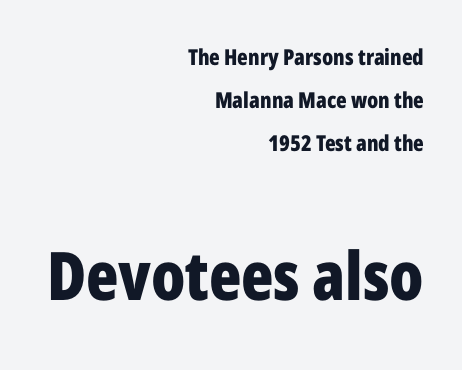
Leading: increased. Is the block centered? No — it sits flush against the right margin. Check under the words: just untouched page. Every stem runs plumb, perpendicular to the baseline. The face used here is proportionally spaced, like ordinary book or web type.
